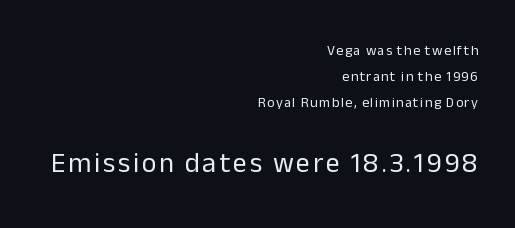
{"serif": "no", "italic": "no", "bold": "no", "weight": "regular", "width": "normal", "stroke_contrast": "low", "x_height": "medium", "monospaced": "no", "underline": "no", "align": "right", "line_spacing_ratio": 1.85, "larger_block": "second", "size_ratio": 2.0, "glyph_px": 28}
